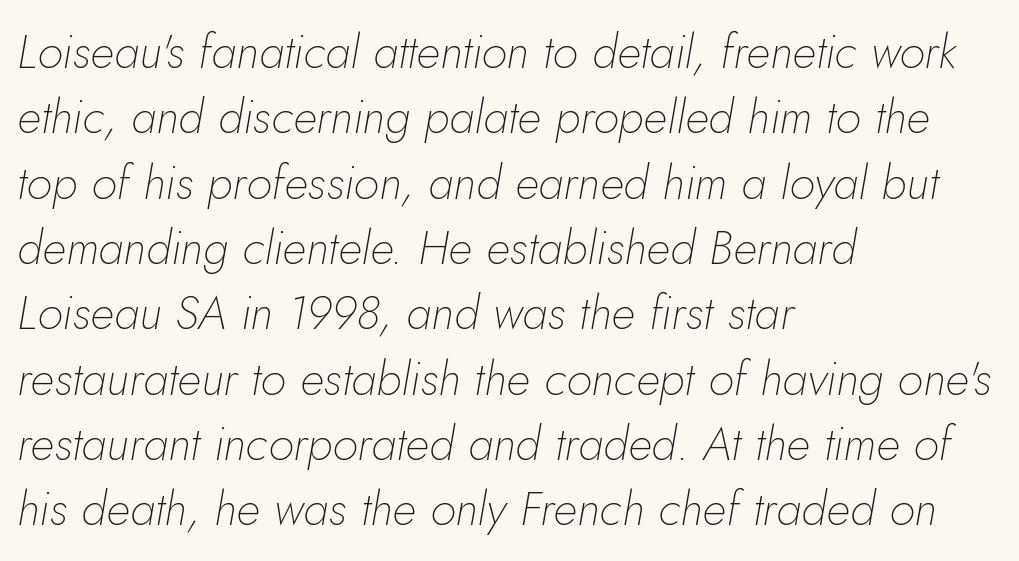
Q: Is the text bold? A: No.
Q: Is the text italic (slanted)? A: Yes, it leans right by about 5 degrees.
Q: Is the text underlined? A: No.
Q: How is the paragraph aligned? A: Left-aligned.
Q: Is the spacing between letters normal or unusually wide? A: Normal.
Q: Is the spacing between lines tight, normal or loose? A: Normal.
Q: Width (condensed, normal, or wide)? A: Normal.
Q: Stroke contrast? A: Low.
Q: x-height? A: Small.
Q: Monospaced? A: No.
